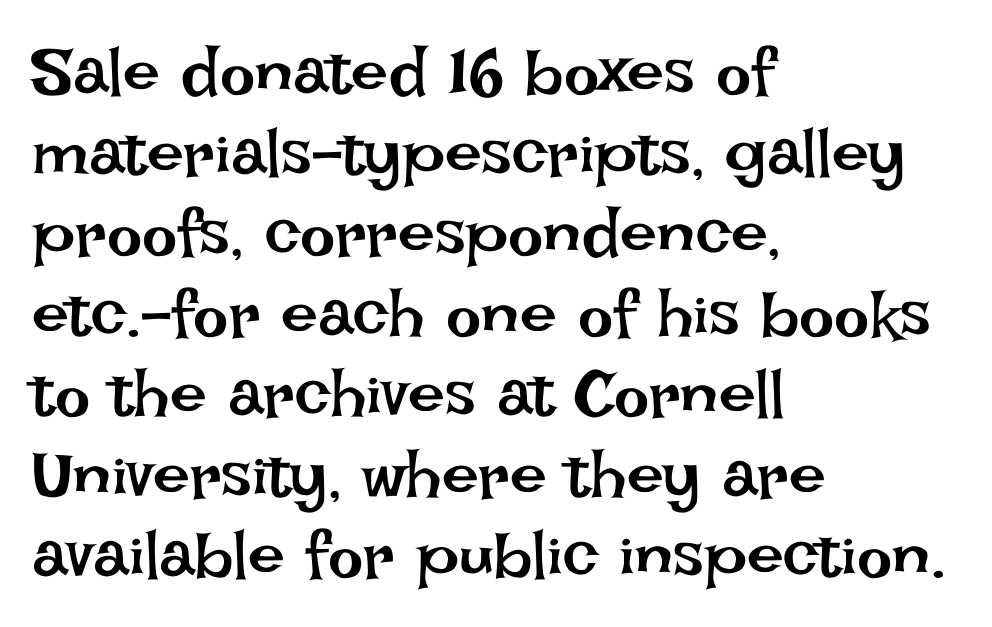
The gaps between neighbouring characters are ordinary and unremarkable. No chunkiness to these letters — they're not bold. The typography opts for an upright posture over an oblique one. The rendering uses natural spacing where letterforms have individual widths. Descender tails drop into unmarked territory. The passage is arranged the way most books set body copy — flush left.
